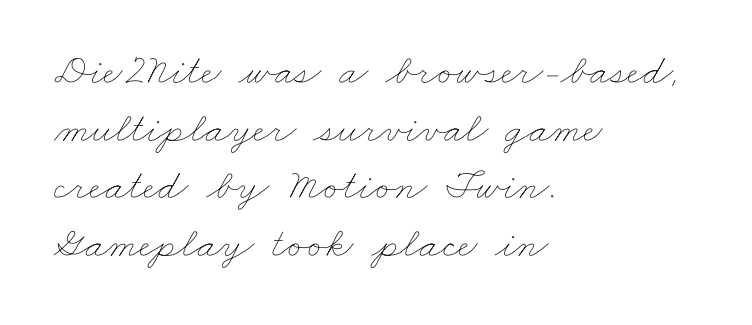
{"bold": "no", "weight": "thin", "width": "wide", "stroke_contrast": "low", "x_height": "small", "monospaced": "no", "underline": "no", "align": "left", "line_spacing": "normal", "line_spacing_ratio": 1.34, "letter_spacing": "normal", "letter_spacing_em": 0.0, "glyph_px": 43}
